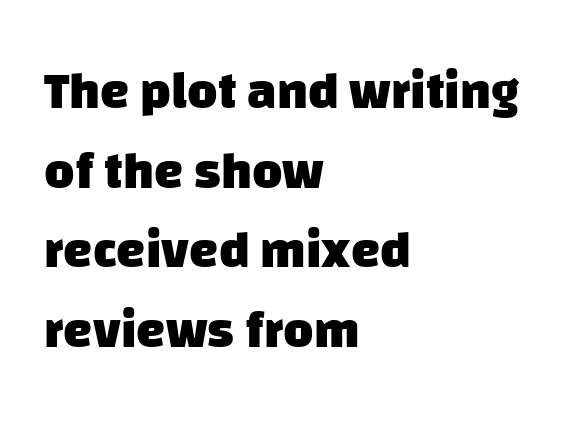
Decoration check: the copy has no underline. Inter-character spacing is left at the font's built-in metrics. Compared with typical paragraphs, the rows here are spaced about the same. Do the characters align in a grid? No, the font is proportional.
